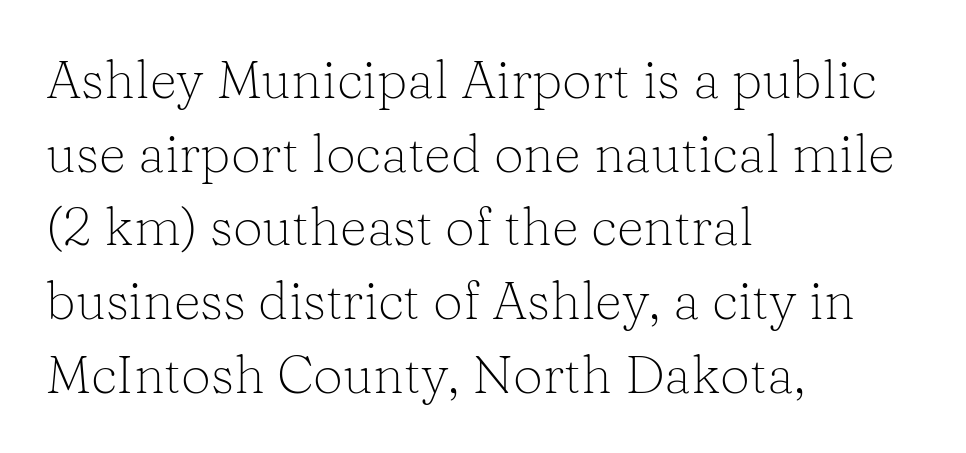
The image shows 53 px light serif type, upright; set left-aligned, normal line spacing (1.39x), normal letter spacing, not underlined; low stroke contrast and a medium x-height.
